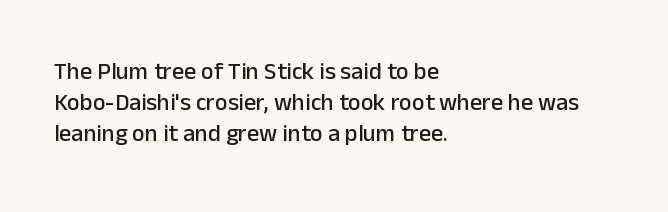
The rag falls on the right side of this text block. How would I describe the line gaps? Plain and ordinary. Ordinary non-slanted type is in use. The gaps between neighbouring characters are ordinary and unremarkable.
